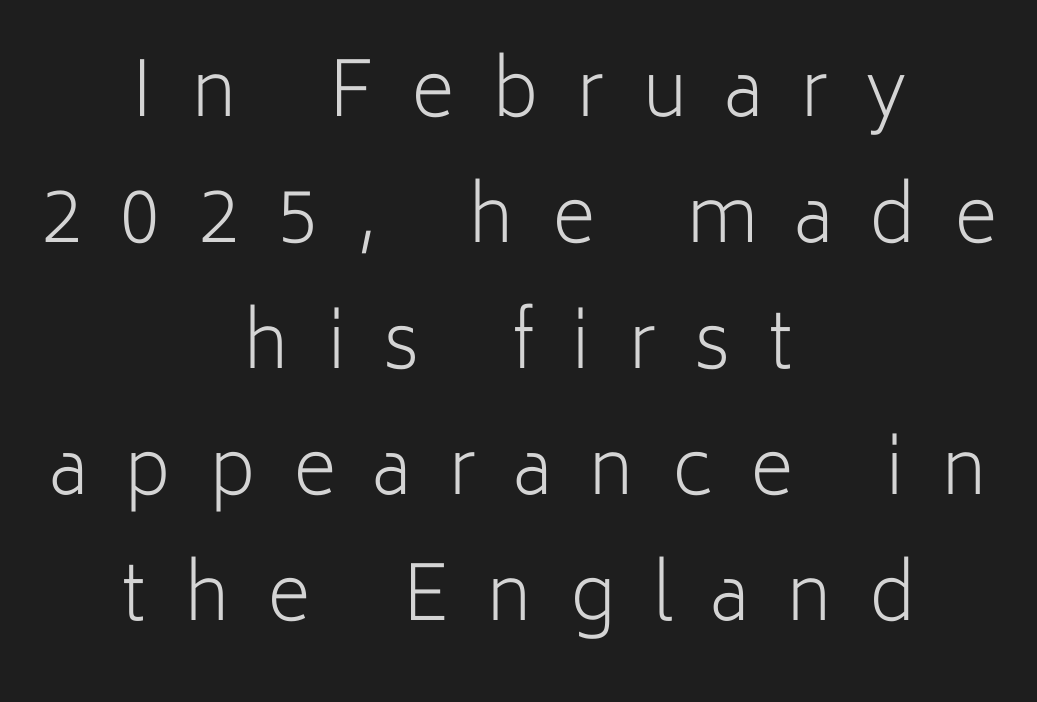
The image shows 75 px light sans-serif type, upright; set centered, normal line spacing (1.68x), unusually wide letter spacing (+0.5 em), not underlined; low stroke contrast and a medium x-height.
